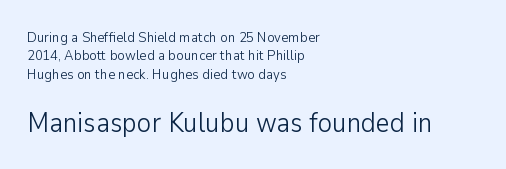
The space between consecutive lines is moderate. Stroke mass is kept to a normal reading level or below. Character size in the trailing block exceeds that of the leading block. The letters stand straight up with perfectly vertical stems.
